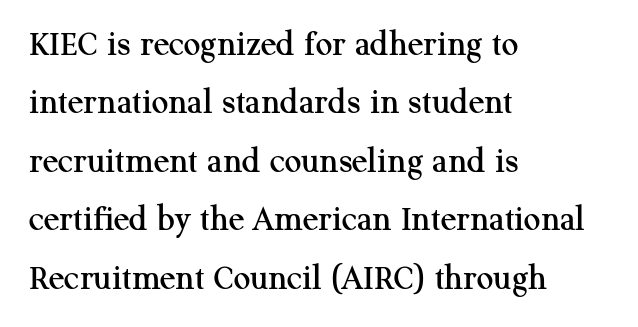
The image shows 37 px serif type, upright; set left-aligned, normal line spacing (1.58x), normal letter spacing, not underlined; medium stroke contrast and a medium x-height.
